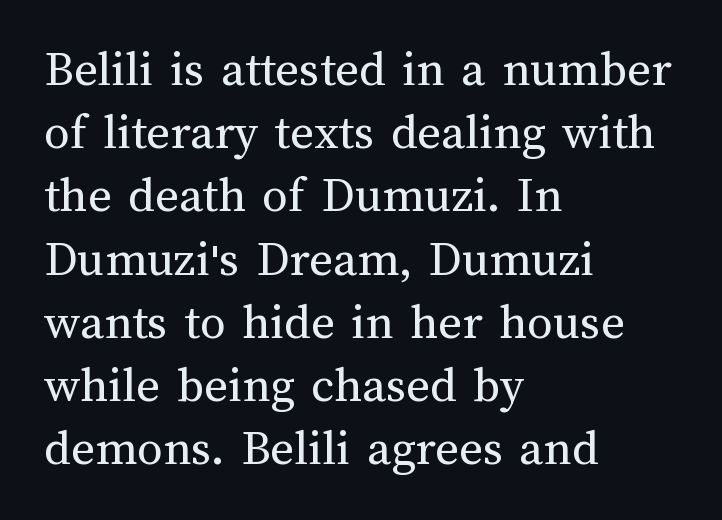
The image shows 51 px regular-weight type, upright; set left-aligned, line spacing 1.24x, normal letter spacing, not underlined; medium stroke contrast and a medium x-height.
